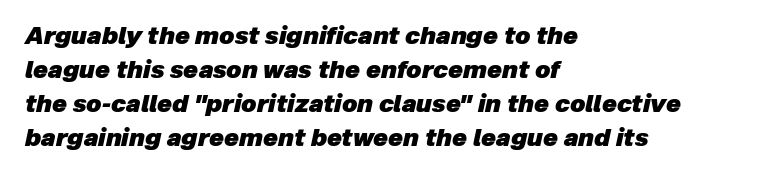
{"italic": "yes", "lean": "right", "slant_degrees": 12, "bold": "yes", "underline": "no", "align": "left", "line_spacing": "normal", "line_spacing_ratio": 1.41, "letter_spacing": "normal", "letter_spacing_em": 0.0, "glyph_px": 24}
